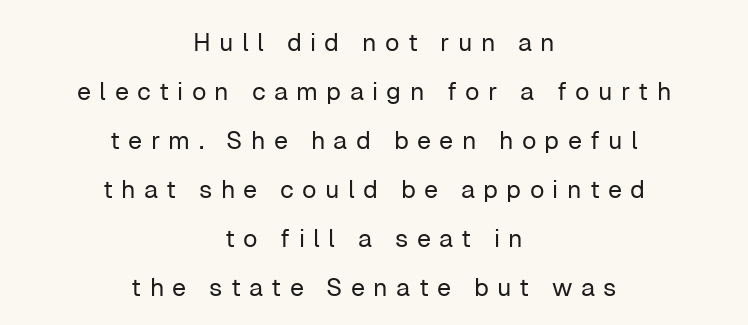
{"italic": "no", "bold": "no", "underline": "no", "align": "center", "line_spacing": "loose", "line_spacing_ratio": 1.96, "letter_spacing": "wide", "letter_spacing_em": 0.33, "glyph_px": 25}
